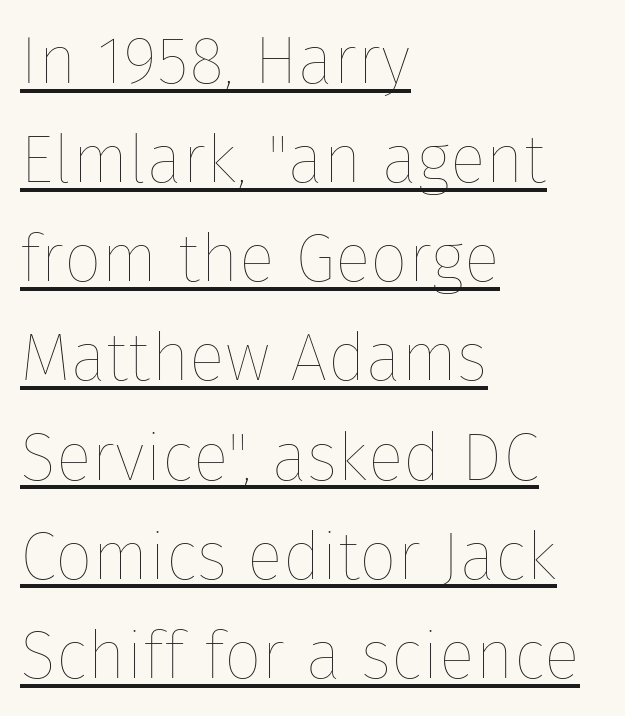
The image shows 67 px thin type, upright; set left-aligned, normal line spacing (1.48x), normal letter spacing, underlined; low stroke contrast and a medium x-height.
